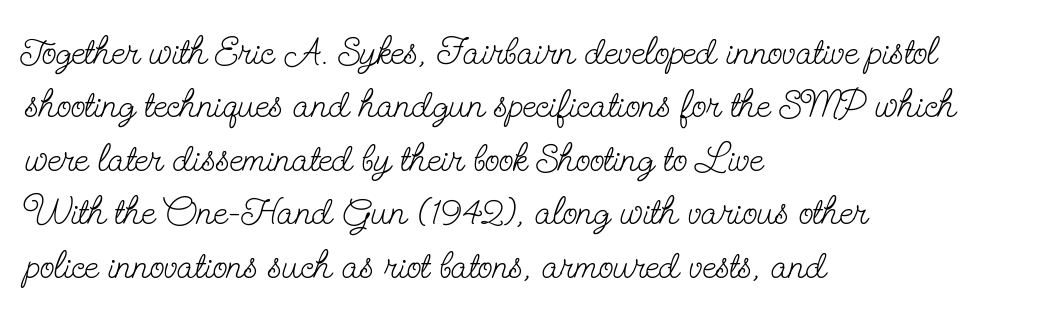
Do the characters align in a grid? No, the font is proportional. Classification — serif. In terms of leading, this rendering sits right in the middle. In CSS terms this would be text-align: left. A quiet, ordinary-to-light weight characterises the typeface.
